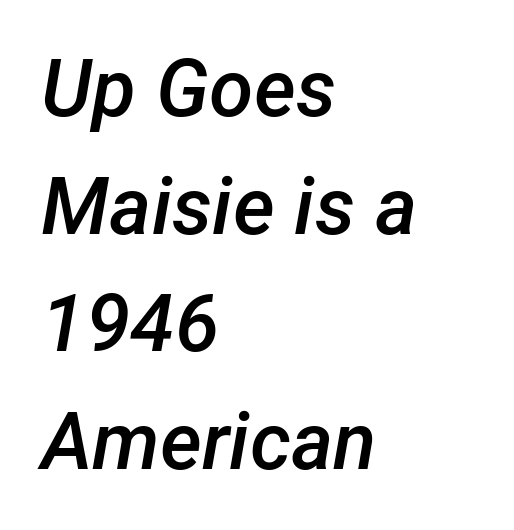
If you measured baseline to baseline, you'd find a middling distance. The glyphs have the mass of a demibold cut, below bold. Which margin do the lines hug? The left one — the right edge is uneven. Plain, unruled lines of type. The horizontal fit of the characters is conventional and even. Looks like regular typesetting: each glyph gets only the width it needs.
